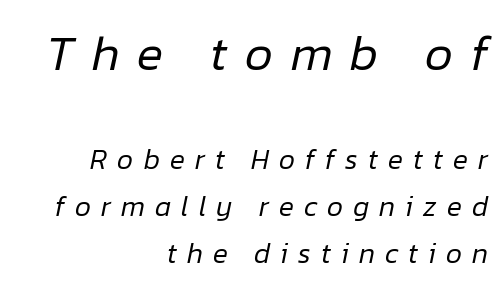
Casual observation: everything's shoved over to the right. Someone cranked the tracking dial way up on this one. A clean baseline with only descenders dipping below it. The lettering tilts uniformly, giving the passage an italic look. If you measured baseline to baseline, you'd find a middling distance.
